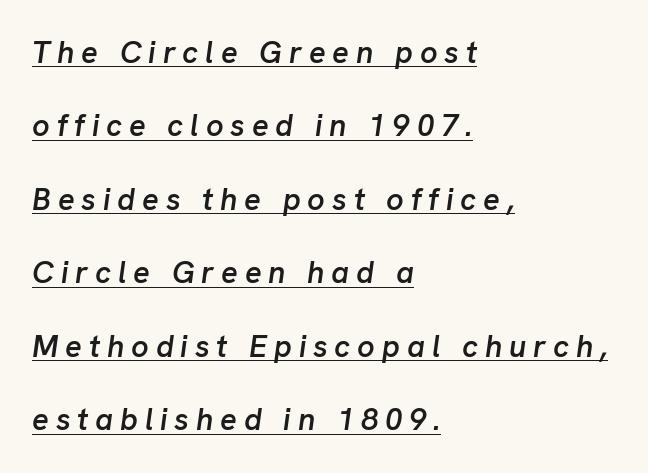
{"italic": "yes", "lean": "right", "slant_degrees": 8, "bold": "semi", "weight": "semibold", "width": "normal", "stroke_contrast": "low", "x_height": "medium", "monospaced": "no", "underline": "yes", "align": "left", "line_spacing": "loose", "line_spacing_ratio": 2.37, "letter_spacing": "wide", "letter_spacing_em": 0.22, "glyph_px": 31}
